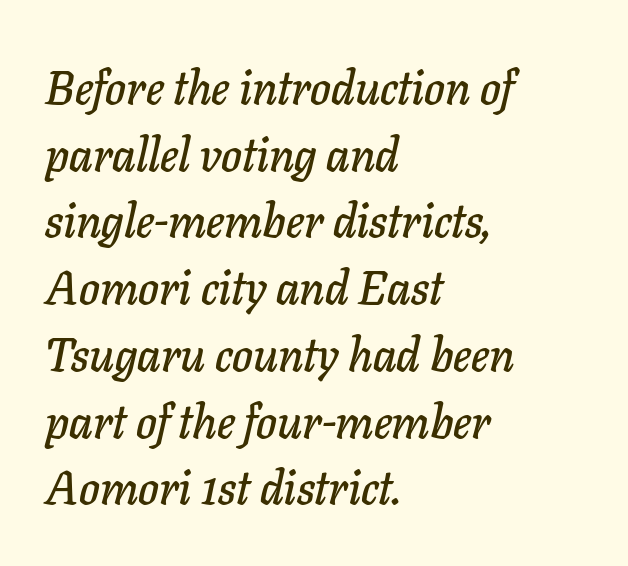
The image shows 47 px text type, italic (leaning right); set left-aligned, normal line spacing (1.42x), normal letter spacing, not underlined; low stroke contrast and a medium x-height.
